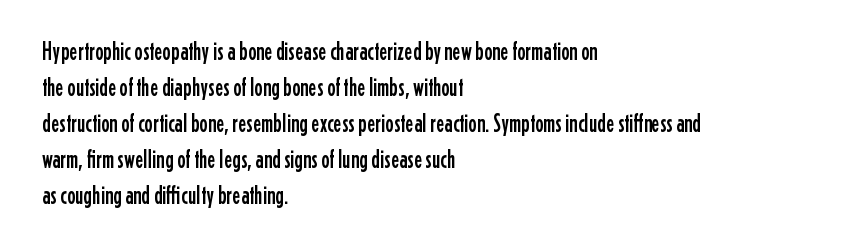
The image shows 25 px text type, upright; set left-aligned, normal line spacing (1.44x), normal letter spacing, not underlined.
